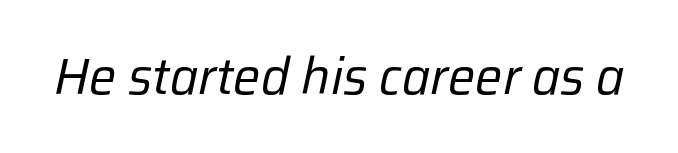
The letters look calm and open, with moderate or lighter stems. Characters follow at the spacing the type designer built in. Lines of text with bare space underneath. The face used here has a pronounced slope to its letters. Spacing verdict: proportional, widths tailored to each character.
